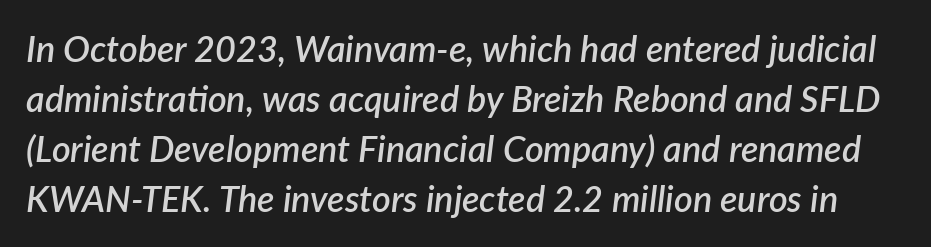
The image shows 36 px semibold type, italic (leaning right); set normal line spacing (1.39x), normal letter spacing, not underlined; low stroke contrast and a medium x-height.
